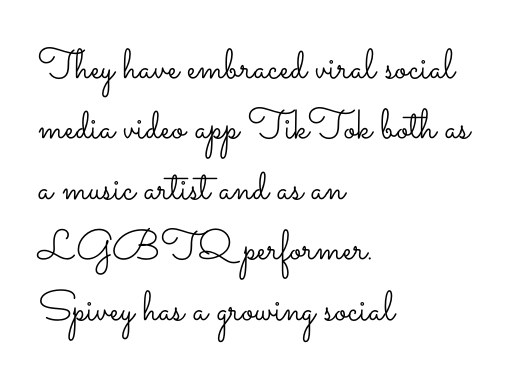
Nothing unusual about the tracking: characters are spaced as the font intends. Rule under the text: the space is simply empty. Stems here are at most as thick as an everyday book face.
